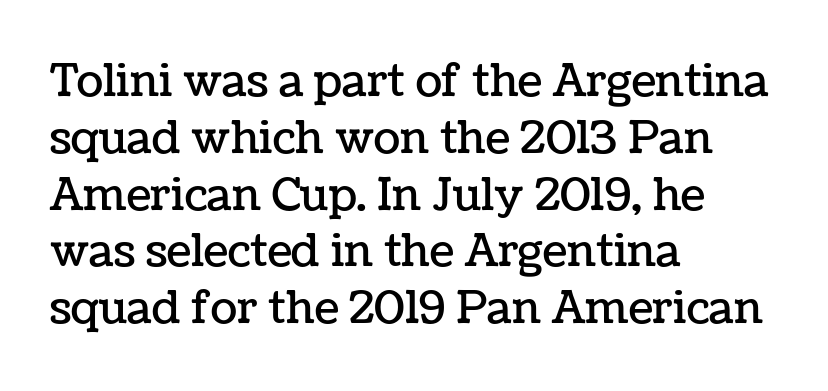
Q: Is the text italic (slanted)? A: No, it is upright.
Q: Is the text underlined? A: No.
Q: How is the paragraph aligned? A: Left-aligned.
Q: Is the spacing between letters normal or unusually wide? A: Normal.
Q: Is the spacing between lines tight, normal or loose? A: Normal.
Q: Width (condensed, normal, or wide)? A: Normal.
Q: Stroke contrast? A: Low.
Q: x-height? A: Medium.
Q: Monospaced? A: No.
